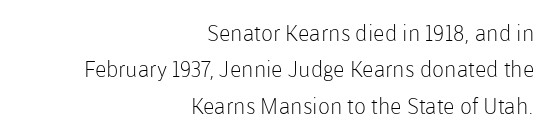
Q: Is the text bold? A: No.
Q: Is the text italic (slanted)? A: No, it is upright.
Q: Is the text underlined? A: No.
Q: How is the paragraph aligned? A: Right-aligned.
Q: Is the spacing between letters normal or unusually wide? A: Normal.
Q: Is the spacing between lines tight, normal or loose? A: Normal.
